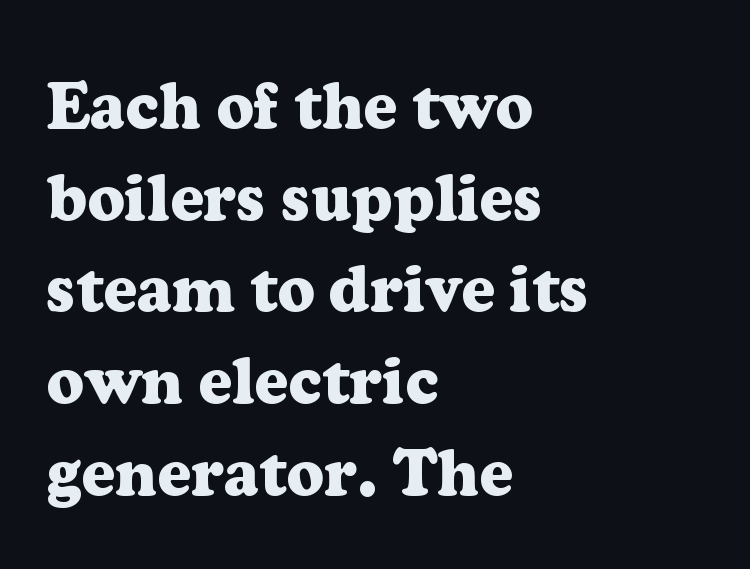
The glyphs are unaccompanied by any horizontal stroke below them. This is roman type, the default non-slanted kind. The letters sit at their default tracking, neither squeezed nor spread. The paragraph has a hard left edge and a soft right edge. A typesetter would call this proportional, since set widths differ per character.
